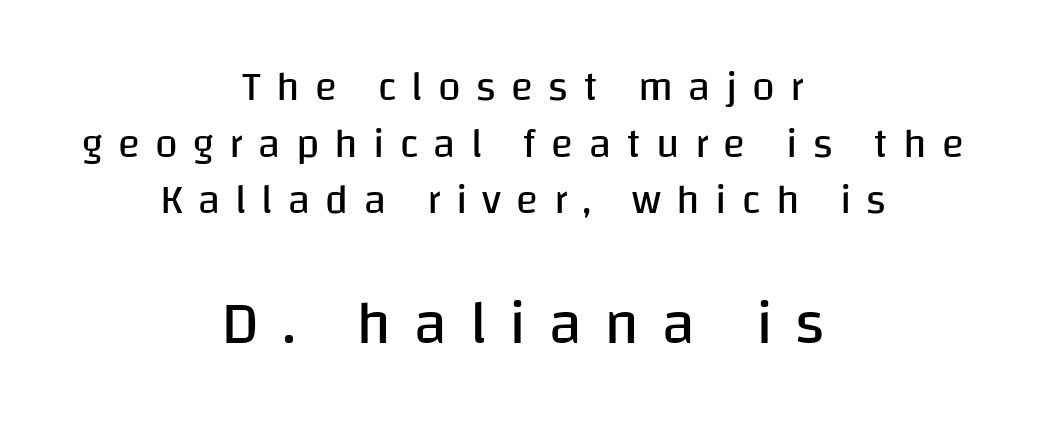
This rendering employs a face without finishing strokes, i.e., a sans-serif. Every row of glyphs is offset so its center matches the block's center. The space between consecutive lines is moderate. The face used here is proportionally spaced, like ordinary book or web type. The baseline area is clear. The emphasis by scale lands on block number two, below.
